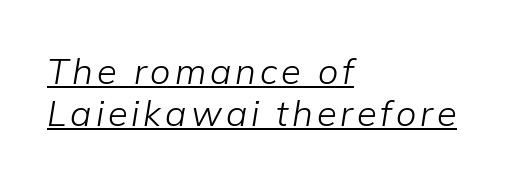
The passage is arranged the way most books set body copy — flush left. Descenders here cross a horizontal rule under the line. Is the type heavy? It reads as light-to-regular instead. The glyphs look as if they've been sheared to an angle. Character widths vary here, with narrow letters taking less room than wide ones.
